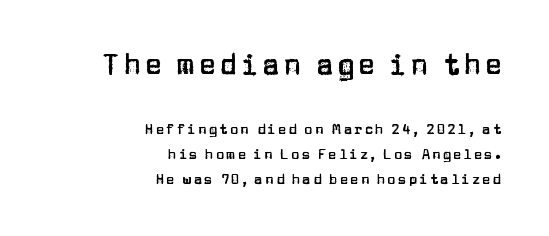
The image shows 28 px sans-serif type, upright; set right-aligned, line spacing 1.77x, not underlined; the first (top) block is 2.0x larger; low stroke contrast and a large x-height.
